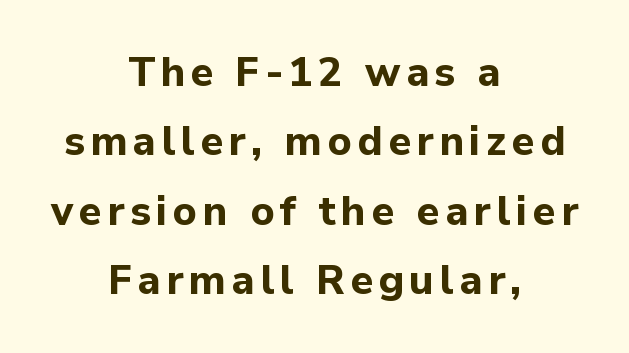
{"serif": "no", "italic": "no", "bold": "yes", "weight": "bold", "width": "normal", "stroke_contrast": "low", "x_height": "medium", "monospaced": "no", "underline": "no", "align": "center", "line_spacing": "normal", "line_spacing_ratio": 1.69, "glyph_px": 41}
